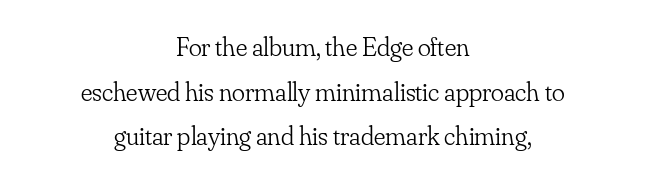
{"italic": "no", "bold": "no", "underline": "no", "align": "center", "line_spacing": "normal", "line_spacing_ratio": 1.65, "letter_spacing": "normal", "letter_spacing_em": 0.0, "glyph_px": 27}
